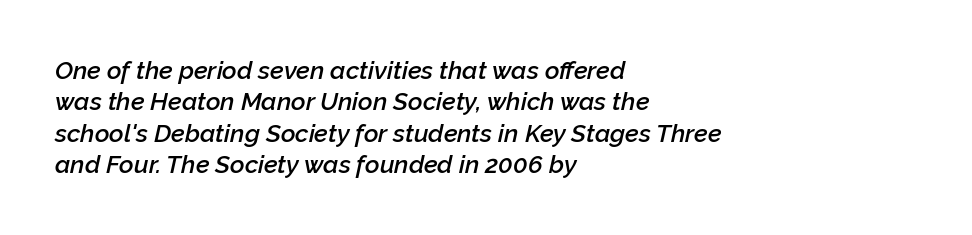
The image shows 25 px text type, italic (leaning right); set left-aligned, normal line spacing (1.26x), normal letter spacing, not underlined.
